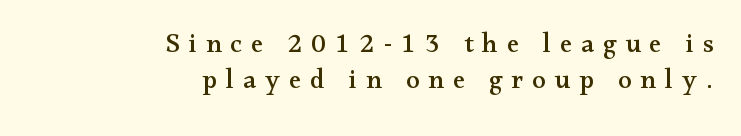
Q: Is the text italic (slanted)? A: No, it is upright.
Q: Is the text underlined? A: No.
Q: How is the paragraph aligned? A: Right-aligned.
Q: Is the spacing between letters normal or unusually wide? A: Unusually wide.
Q: Is the spacing between lines tight, normal or loose? A: Normal.
